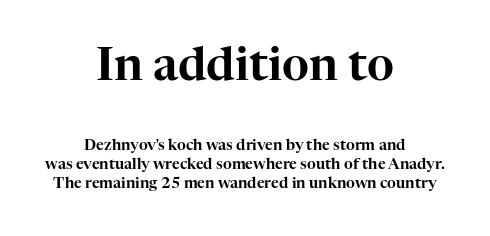
{"serif": "yes", "italic": "no", "width": "normal", "stroke_contrast": "high", "x_height": "medium", "monospaced": "no", "underline": "no", "align": "center", "line_spacing": "normal", "line_spacing_ratio": 1.25, "letter_spacing": "normal", "letter_spacing_em": 0.0, "larger_block": "first", "size_ratio": 3.07, "glyph_px": 46}
